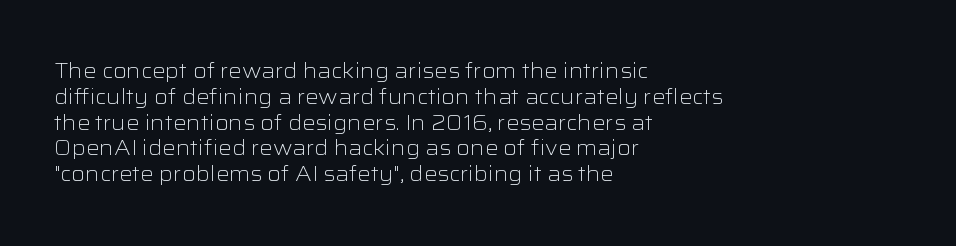
Visually the block forms a straight wall on the left and a jagged coastline on the right. This sample uses plain, unmodified letter spacing. The face looks like a standard text weight, possibly lighter. Check under the words: just untouched page. Does the lettering tilt? It doesn't — this is upright.
